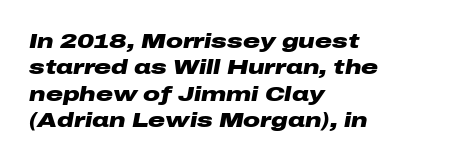
Glance below the letters and you will spot only blank space. Leftover space on each line is placed entirely after the last word. These lines keep a tight, regular rhythm from letter to letter. As a designer I'd log this as weight 700, bold.
